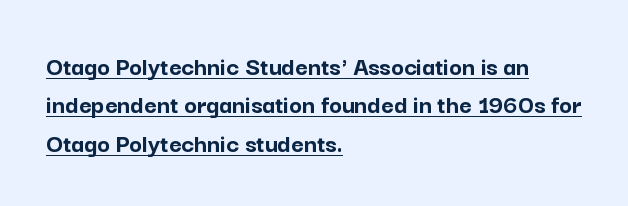
Q: Is the text bold? A: Yes.
Q: Is the text italic (slanted)? A: No, it is upright.
Q: Is the text underlined? A: Yes.
Q: How is the paragraph aligned? A: Left-aligned.
Q: Is the spacing between letters normal or unusually wide? A: Normal.
Q: Is the spacing between lines tight, normal or loose? A: Normal.
